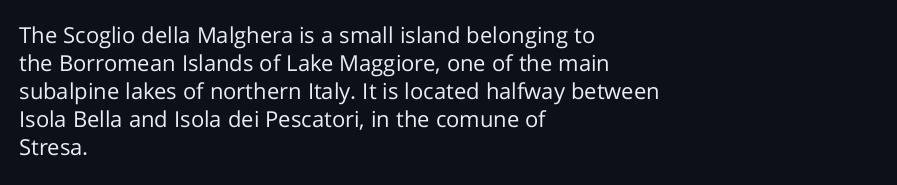
The image shows 22 px text type, upright; set left-aligned, normal line spacing (1.27x), normal letter spacing, not underlined.
